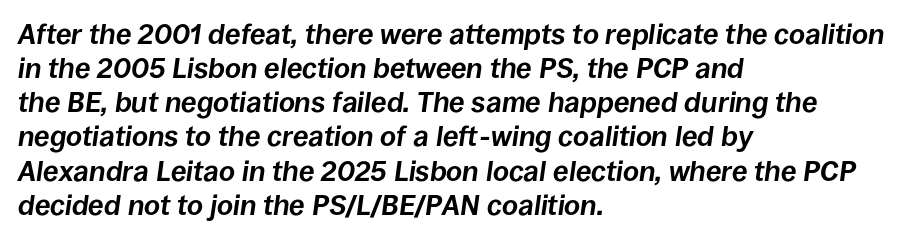
The image shows 28 px bold type, italic (leaning right); set left-aligned, line spacing 1.22x, normal letter spacing, not underlined; low stroke contrast and a large x-height.
